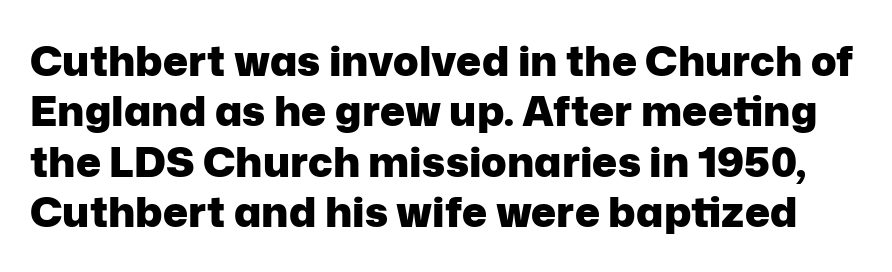
The image shows 42 px heavy sans-serif type, upright; set line spacing 1.2x, normal letter spacing, not underlined; low stroke contrast and a medium x-height.
